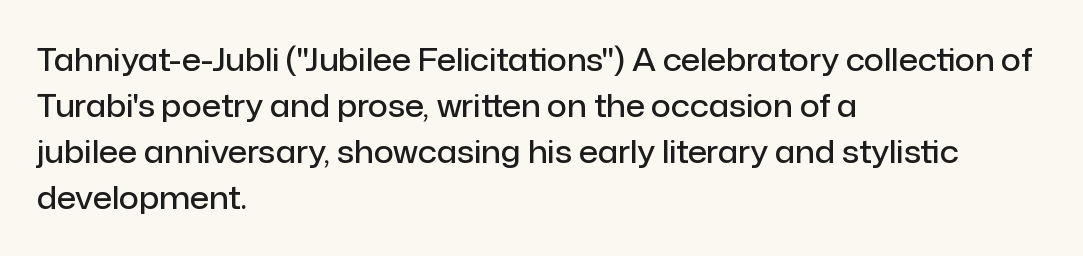
{"serif": "no", "italic": "no", "bold": "semi", "weight": "semibold", "width": "normal", "stroke_contrast": "low", "x_height": "medium", "monospaced": "no", "underline": "no", "align": "left", "line_spacing": "normal", "line_spacing_ratio": 1.48, "letter_spacing": "normal", "letter_spacing_em": 0.0, "glyph_px": 31}
